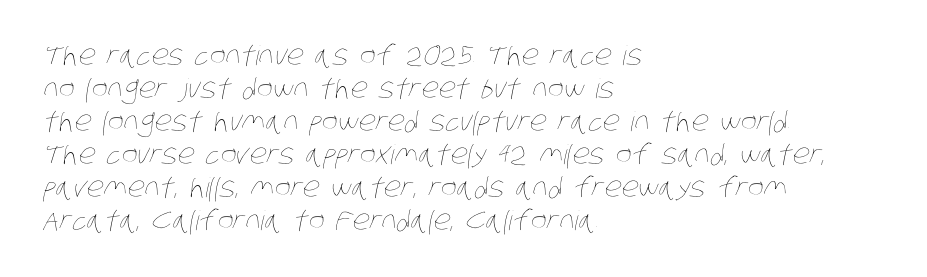
The image shows 27 px text type; set left-aligned, line spacing 1.22x, normal letter spacing, not underlined.
